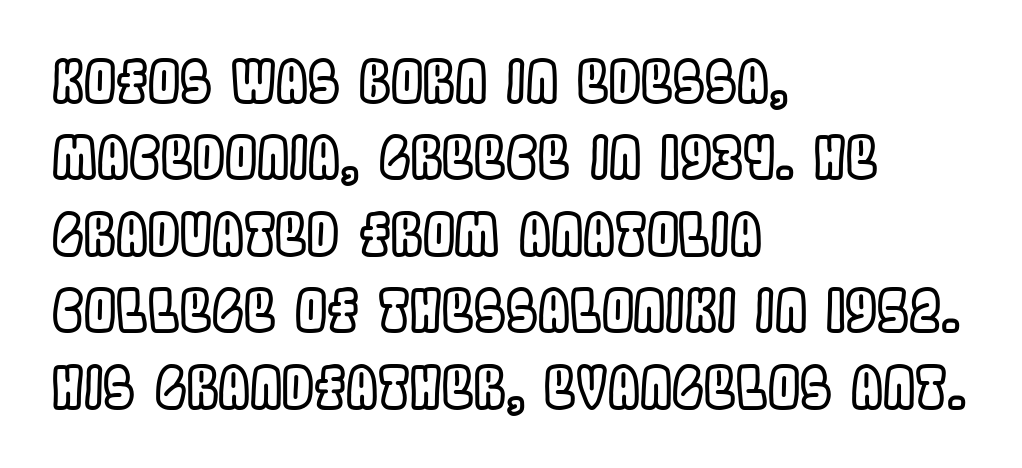
Each letter keeps its own natural width here, so spacing adapts to shape. How would I describe the line gaps? Plain and ordinary. Each row of text sits above clean, open space. The lines are quadded left.
